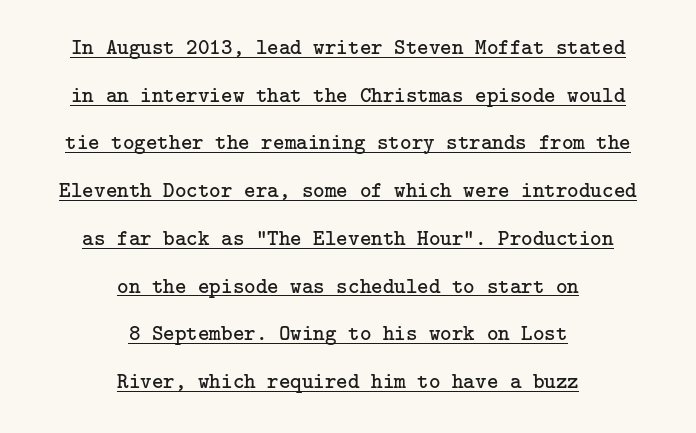
The line texture is even and compact thanks to regular tracking. Loosely led — the rows are spread out. Is the stroke heavy? The answer is a plain regular-or-lighter. If you drew a line through each stem, it would be perfectly vertical. Typeset on center — no edge is straight. Each line of the rendering has a horizontal stroke beneath the glyphs.
